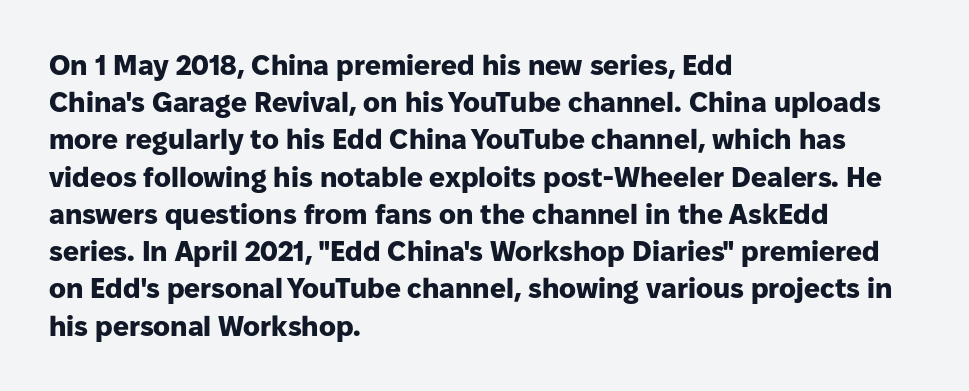
{"serif": "no", "italic": "no", "bold": "yes", "weight": "heavy", "width": "normal", "stroke_contrast": "low", "x_height": "medium", "monospaced": "no", "underline": "no", "align": "left", "line_spacing": "normal", "line_spacing_ratio": 1.33, "letter_spacing": "normal", "letter_spacing_em": 0.0, "glyph_px": 28}
